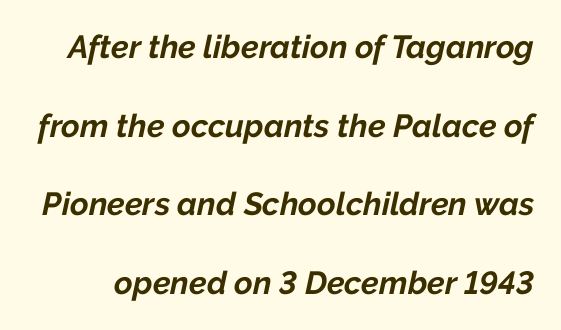
The image shows 32 px bold type, italic (leaning right); set loose line spacing (2.46x), normal letter spacing, not underlined; low stroke contrast and a medium x-height.
